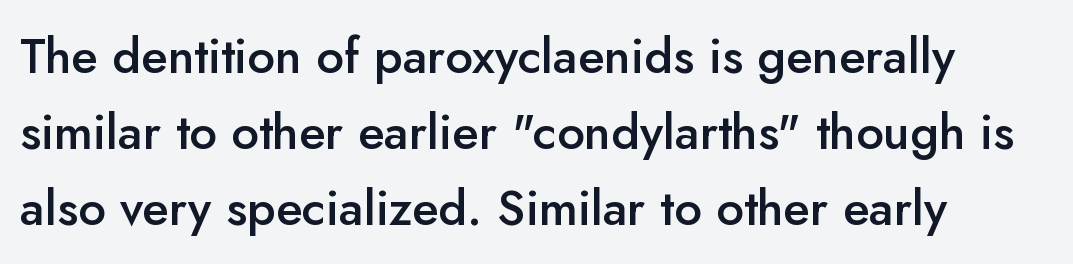
{"serif": "no", "italic": "no", "bold": "semi", "weight": "semibold", "width": "normal", "stroke_contrast": "low", "x_height": "small", "monospaced": "no", "underline": "no", "align": "left", "line_spacing": "normal", "line_spacing_ratio": 1.55, "letter_spacing": "normal", "letter_spacing_em": 0.0, "glyph_px": 49}
